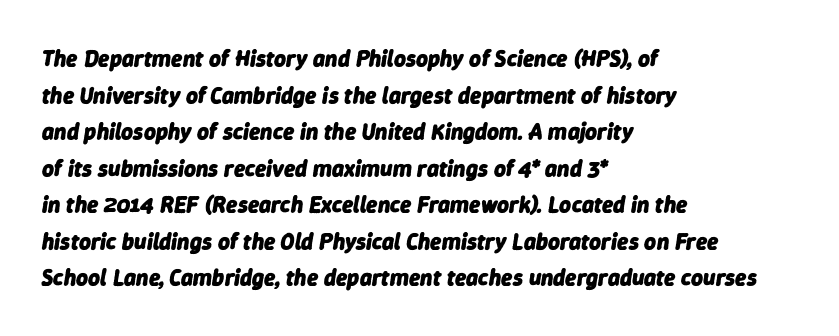
Q: Is the text bold? A: Yes.
Q: Is the text italic (slanted)? A: Yes, it leans right by about 9 degrees.
Q: Is the text underlined? A: No.
Q: How is the paragraph aligned? A: Left-aligned.
Q: Is the spacing between letters normal or unusually wide? A: Normal.
Q: Is the spacing between lines tight, normal or loose? A: Normal.
